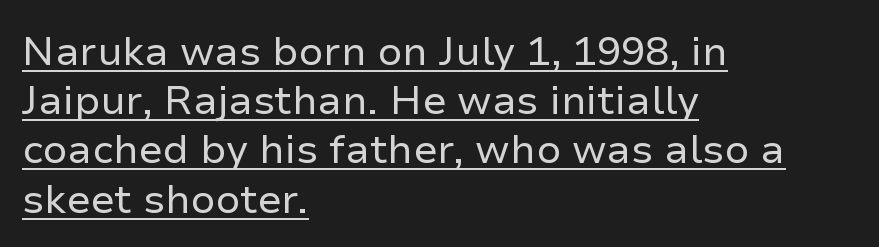
{"serif": "no", "italic": "no", "bold": "no", "weight": "regular", "width": "normal", "stroke_contrast": "low", "x_height": "medium", "monospaced": "no", "underline": "yes", "align": "left", "line_spacing_ratio": 1.23, "letter_spacing": "normal", "letter_spacing_em": 0.0, "glyph_px": 40}
